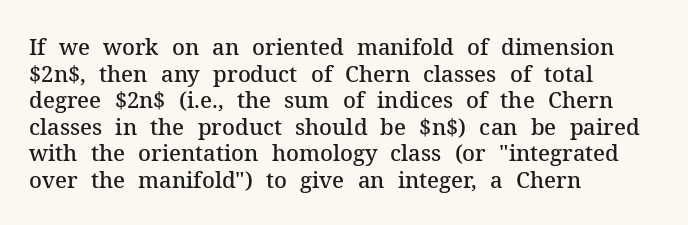
{"italic": "no", "bold": "semi", "underline": "no", "align": "left", "line_spacing_ratio": 1.21, "letter_spacing": "normal", "letter_spacing_em": 0.0, "glyph_px": 22}
